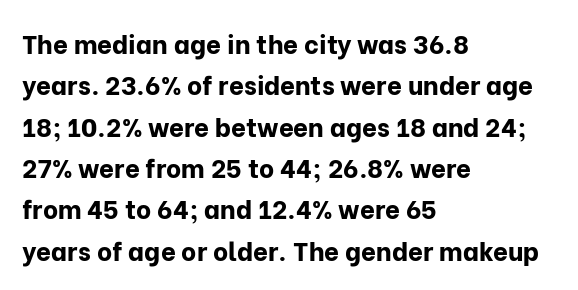
{"italic": "no", "bold": "yes", "underline": "no", "align": "left", "line_spacing": "normal", "line_spacing_ratio": 1.59, "letter_spacing": "normal", "letter_spacing_em": 0.0, "glyph_px": 26}
